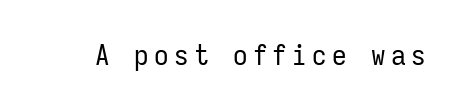
The image shows 29 px regular-weight, condensed sans-serif type, upright, monospaced; set not underlined; low stroke contrast and a medium x-height.
